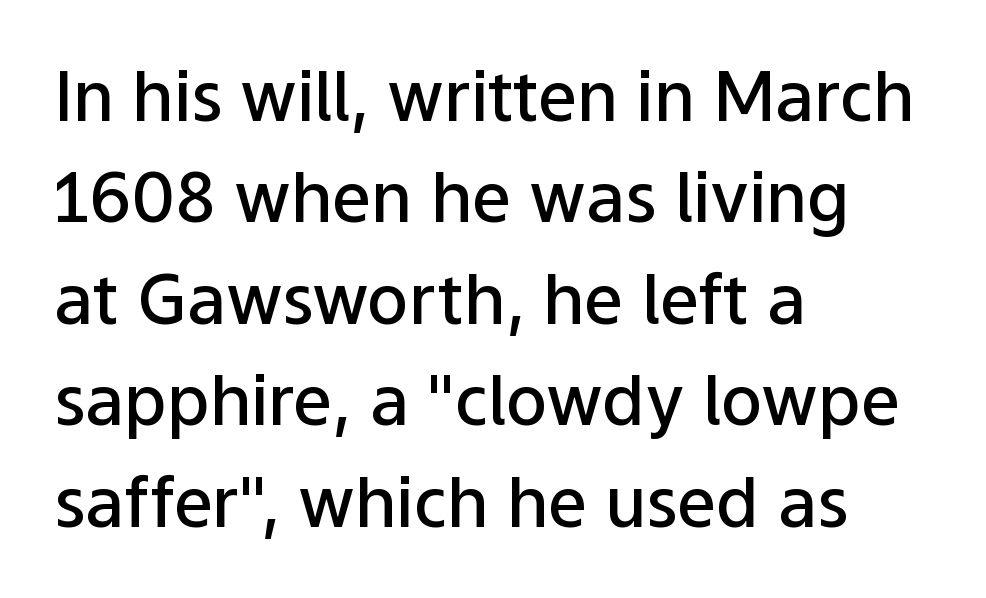
{"serif": "no", "italic": "no", "bold": "semi", "weight": "semibold", "width": "normal", "stroke_contrast": "low", "x_height": "medium", "monospaced": "no", "underline": "no", "align": "left", "line_spacing": "normal", "line_spacing_ratio": 1.47, "letter_spacing": "normal", "letter_spacing_em": 0.0, "glyph_px": 69}
